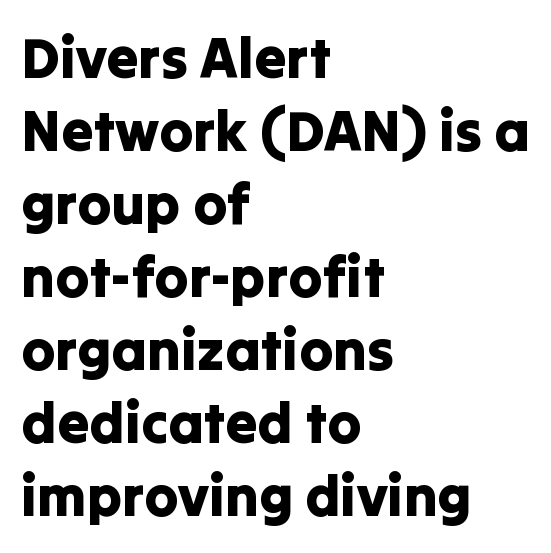
Spacing verdict: proportional, widths tailored to each character. Words appear dense and cohesive because spacing is normal. Nothing sits at the stroke ends, so this counts as sans-serif. The lines are quadded left. Just letters on the line, the space beneath them empty. How would I describe the line gaps? Plain and ordinary.
